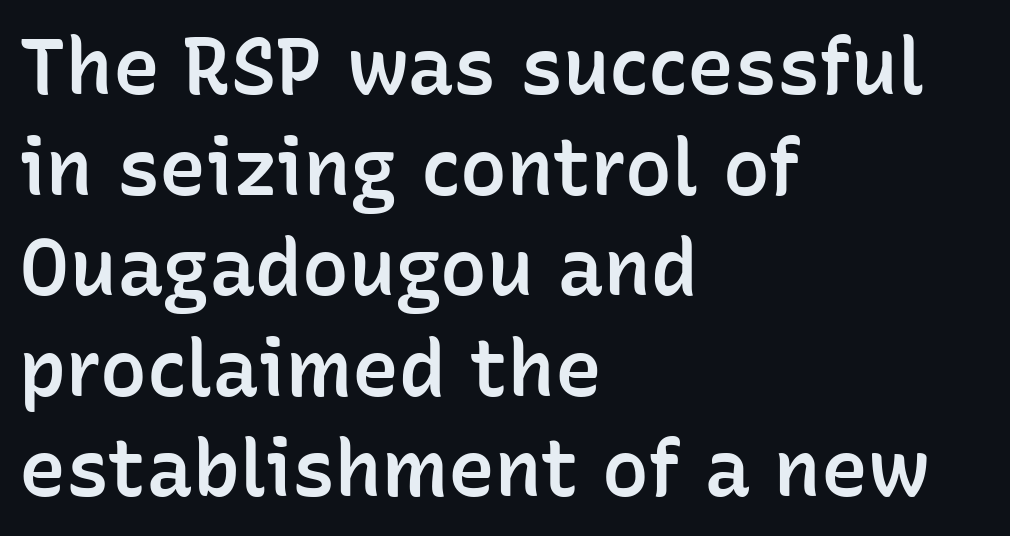
{"serif": "no", "italic": "no", "bold": "semi", "weight": "semibold", "width": "normal", "stroke_contrast": "low", "x_height": "medium", "monospaced": "no", "underline": "no", "align": "left", "line_spacing": "normal", "line_spacing_ratio": 1.29, "letter_spacing": "normal", "letter_spacing_em": 0.0, "glyph_px": 78}
